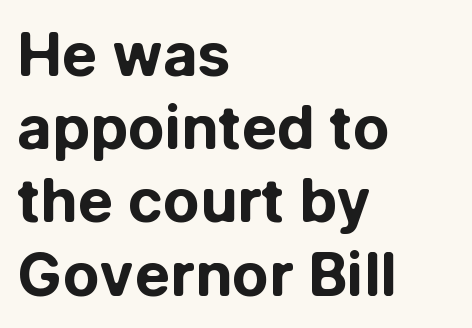
Q: Is the text bold? A: Yes.
Q: Is the text italic (slanted)? A: No, it is upright.
Q: Is the typeface a serif or a sans-serif typeface? A: Sans-serif.
Q: Is the text underlined? A: No.
Q: How is the paragraph aligned? A: Left-aligned.
Q: Is the spacing between letters normal or unusually wide? A: Normal.
Q: Width (condensed, normal, or wide)? A: Normal.
Q: Stroke contrast? A: Low.
Q: x-height? A: Medium.
Q: Monospaced? A: No.
